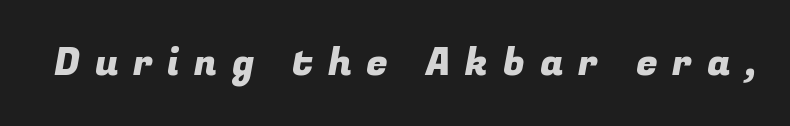
Q: Is the typeface a serif or a sans-serif typeface? A: Sans-serif.
Q: Is the text underlined? A: No.
Q: Is the spacing between letters normal or unusually wide? A: Unusually wide.
Q: Width (condensed, normal, or wide)? A: Normal.
Q: Stroke contrast? A: Low.
Q: x-height? A: Medium.
Q: Monospaced? A: No.
